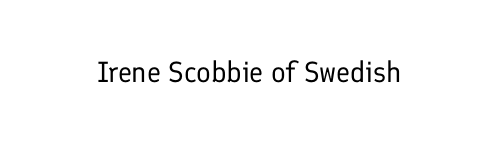
Does the lettering tilt? It doesn't — this is upright. Here the designer chose a conventional face with non-uniform glyph widths. Unmarked baselines from the first word to the last. Look at the tracking — it's just the regular setting, nothing added.
